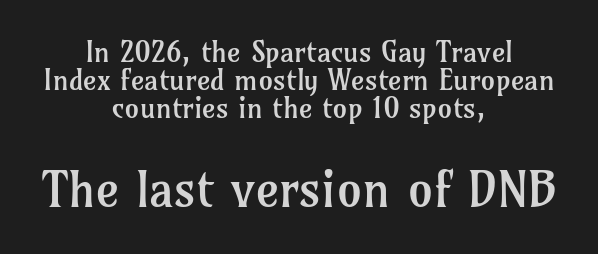
Q: Is the text bold? A: No.
Q: Is the text italic (slanted)? A: No, it is upright.
Q: Is the typeface a serif or a sans-serif typeface? A: Serif.
Q: Is the text underlined? A: No.
Q: How is the paragraph aligned? A: Centered.
Q: Is the spacing between letters normal or unusually wide? A: Normal.
Q: Is the spacing between lines tight, normal or loose? A: Tight.
Q: Which block of text is set in a larger size, the first (top) or the second (bottom)? A: The second (bottom) one.
Q: Width (condensed, normal, or wide)? A: Normal.
Q: Stroke contrast? A: Low.
Q: x-height? A: Medium.
Q: Monospaced? A: No.
